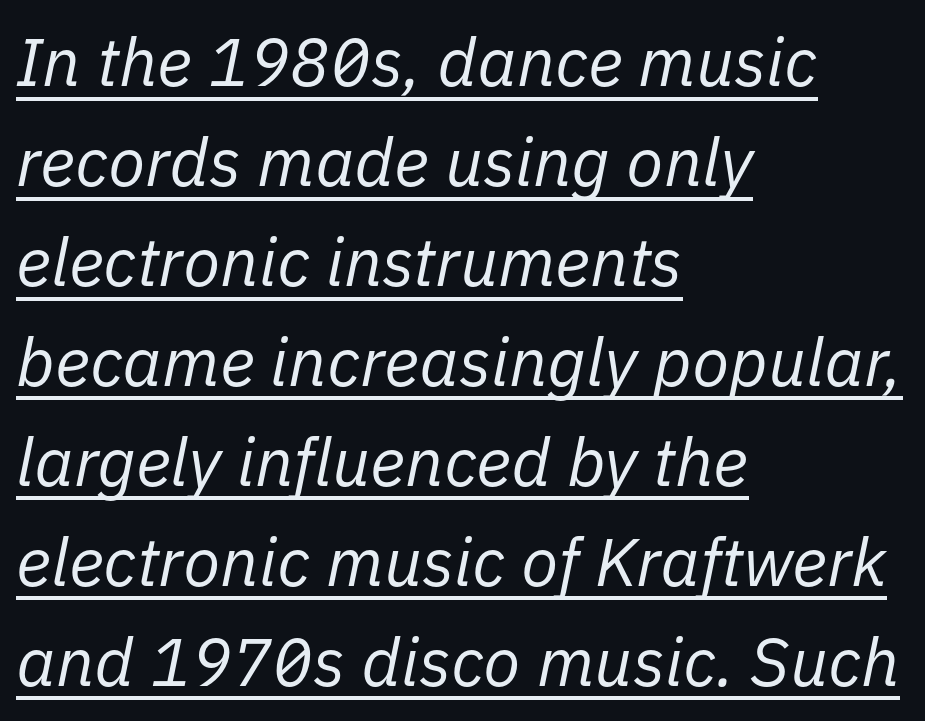
{"italic": "yes", "lean": "right", "slant_degrees": 11, "bold": "no", "weight": "regular", "width": "normal", "stroke_contrast": "low", "x_height": "medium", "monospaced": "no", "underline": "yes", "align": "left", "line_spacing": "normal", "line_spacing_ratio": 1.47, "letter_spacing": "normal", "letter_spacing_em": 0.0, "glyph_px": 68}
